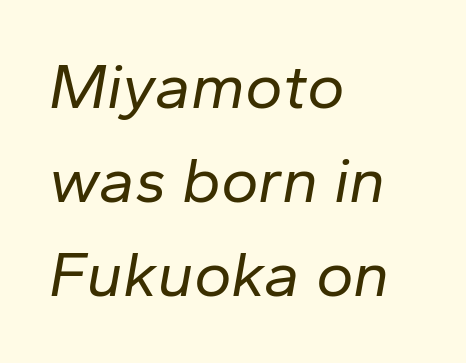
Q: Is the text bold? A: No.
Q: Is the text italic (slanted)? A: Yes, it leans right by about 10 degrees.
Q: Is the text underlined? A: No.
Q: How is the paragraph aligned? A: Left-aligned.
Q: Is the spacing between letters normal or unusually wide? A: Normal.
Q: Is the spacing between lines tight, normal or loose? A: Normal.
Q: Width (condensed, normal, or wide)? A: Normal.
Q: Stroke contrast? A: Low.
Q: x-height? A: Medium.
Q: Monospaced? A: No.
